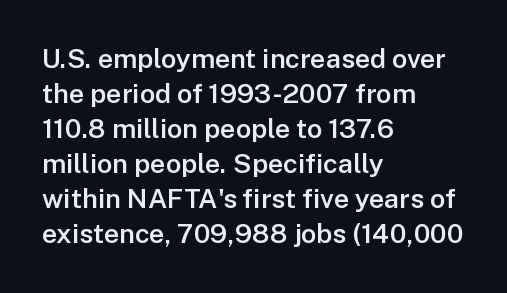
The image shows 27 px text type, upright; set left-aligned, normal line spacing (1.3x), normal letter spacing, not underlined.
